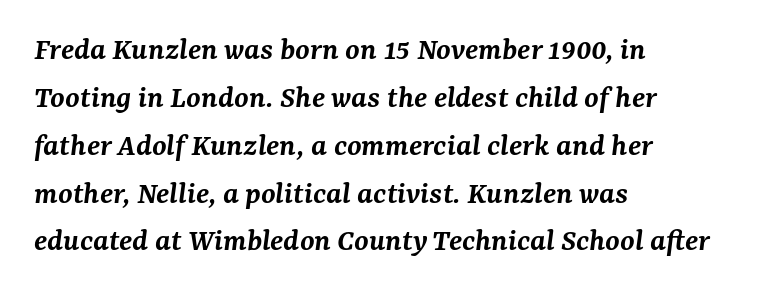
The words here are not underlined. Words appear dense and cohesive because spacing is normal. Would a proofreader flag this as italicized? Yes. The rows are spaced the way most documents space them. Note: serifs present on the glyphs. Teacher's note: observe the even left margin — that is flush-left alignment.
